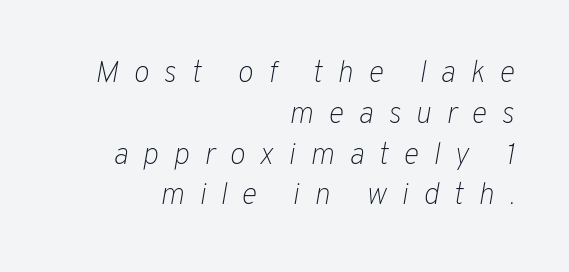
The space directly below the letters is spotless. No extra ink here — the face is not bold. Glyph-to-glyph distance is far greater than everyday printed text. The rendering uses natural spacing where letterforms have individual widths.
